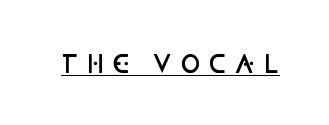
{"italic": "no", "bold": "semi", "underline": "yes", "letter_spacing": "wide", "letter_spacing_em": 0.33, "glyph_px": 24}
